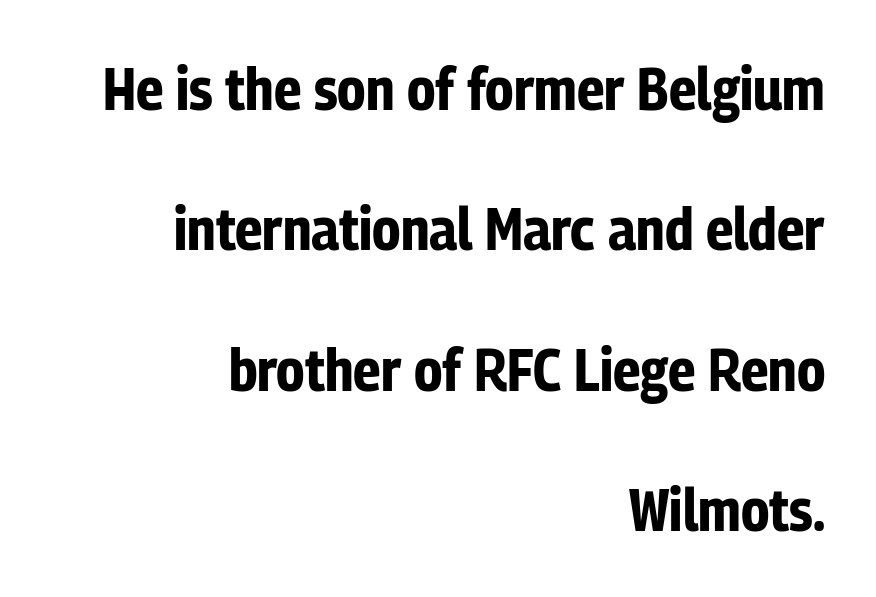
{"serif": "no", "italic": "no", "bold": "yes", "weight": "bold", "width": "condensed", "stroke_contrast": "low", "x_height": "medium", "monospaced": "no", "underline": "no", "align": "right", "line_spacing": "loose", "line_spacing_ratio": 2.34, "letter_spacing": "normal", "letter_spacing_em": 0.0, "glyph_px": 60}
